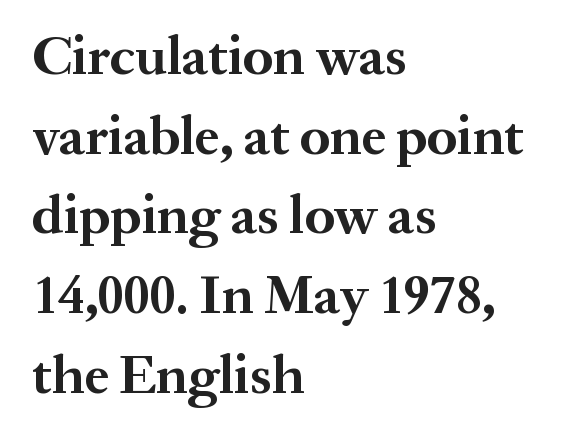
The image shows 55 px bold serif type, upright; set left-aligned, normal line spacing (1.45x), normal letter spacing, not underlined; medium stroke contrast and a medium x-height.
